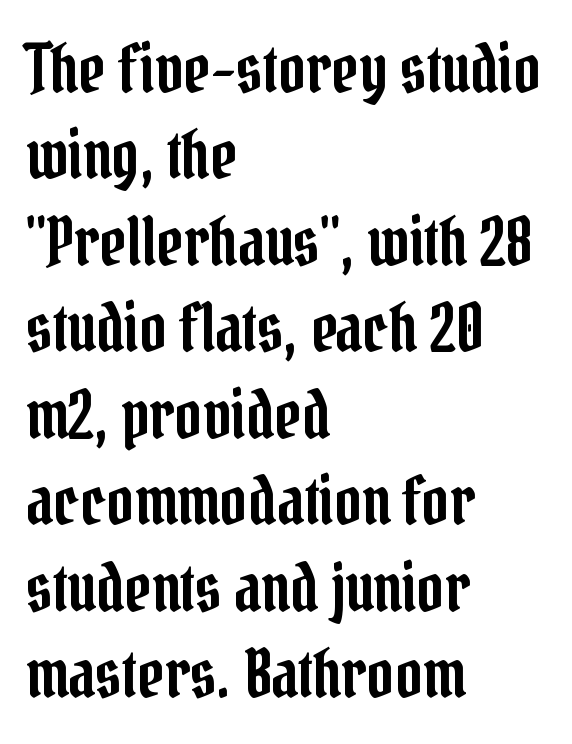
The image shows 66 px condensed serif type, upright; set left-aligned, normal line spacing (1.31x), normal letter spacing, not underlined; low stroke contrast and a medium x-height.
